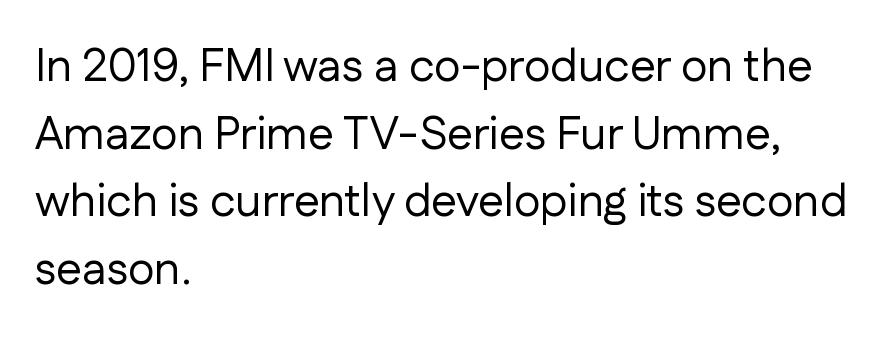
The image shows 46 px regular-weight sans-serif type, upright; set left-aligned, normal line spacing (1.47x), normal letter spacing, not underlined; low stroke contrast and a medium x-height.
